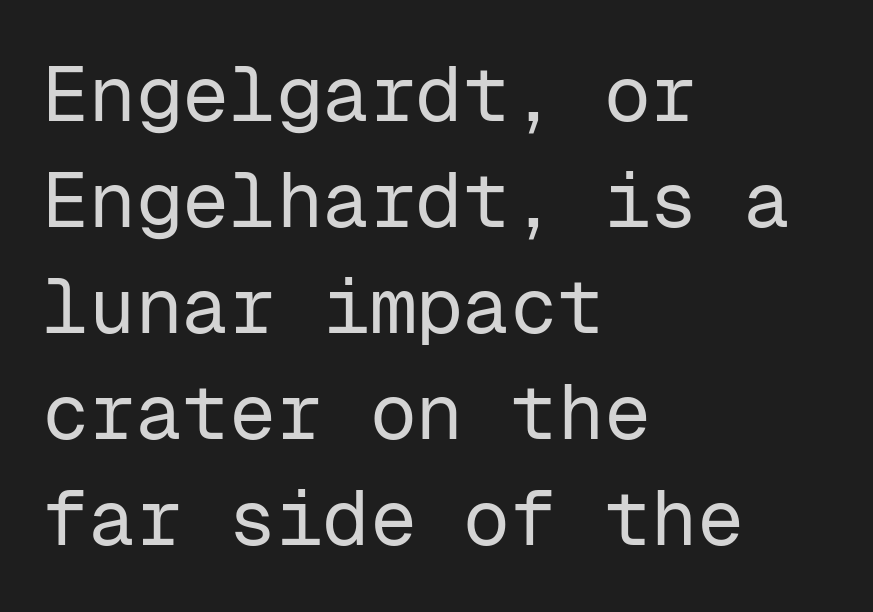
What kind of face is this? One without serifs — a sans. The strokes carry an ordinary text weight at most. Upright lettering throughout. Notice how descenders clear the ascenders below comfortably — that's standard leading.
